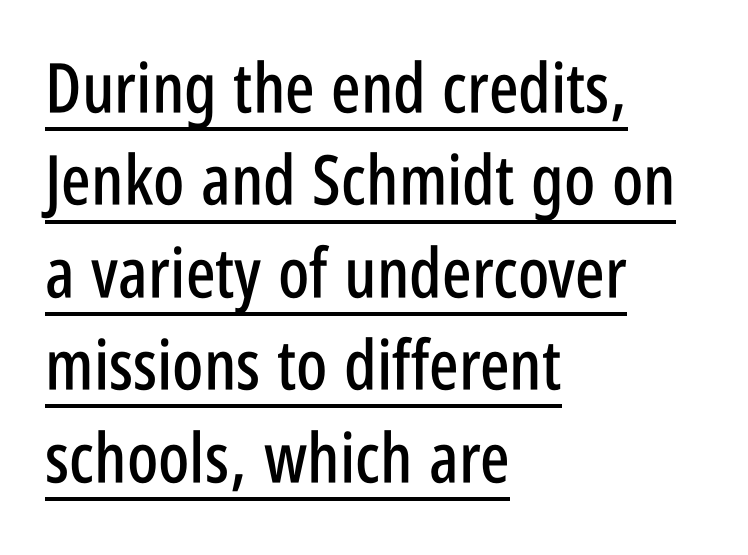
The text was rendered using a sans face with plain stroke endings. Between one letter and the next there's only the usual sliver of space. Looks like regular typesetting: each glyph gets only the width it needs. A baseline rule has been typeset under these characters. The compositor pushed each line to the left boundary.
